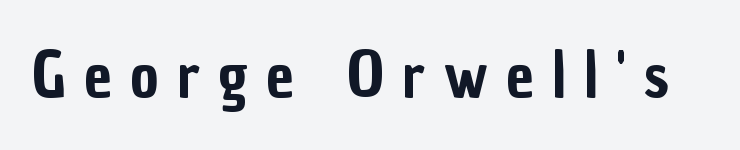
Notice how the stems are strictly vertical — no italics here. The rendering uses natural spacing where letterforms have individual widths. Rule under the text: the space is simply empty. The face used here is rendered with a markedly widened letterfit.
